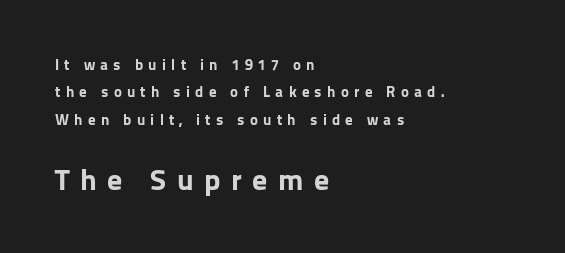
Check the space under the baseline: it is left empty. Bold? Absolutely — the strokes are thick and heavy. The lines are quadded left. Does the lettering tilt? It doesn't — this is upright. The type is letterspaced generously, with wide tracking.
